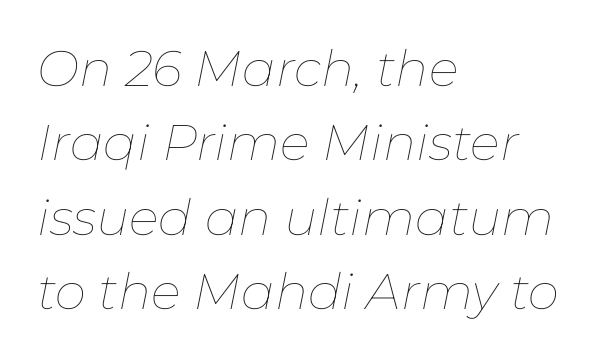
The image shows 50 px thin type, italic (leaning right); set left-aligned, normal line spacing (1.49x), normal letter spacing, not underlined; low stroke contrast and a medium x-height.
